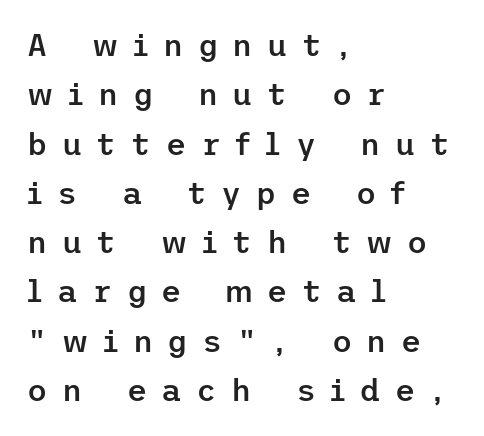
The font's upright variant was chosen for this text. Interline gaps are of average width in this sample. Caption: multi-line text, flush left, ragged right. Clear beneath every line of the passage. The rendering shows plain stroke endings on the letterforms — a sans-serif design. Heft: intermediate — a semibold.
